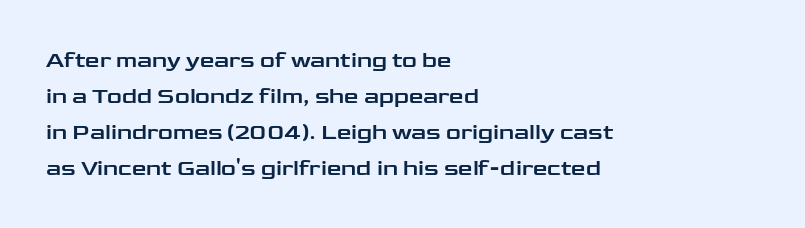
Q: Is the text italic (slanted)? A: No, it is upright.
Q: Is the text underlined? A: No.
Q: How is the paragraph aligned? A: Left-aligned.
Q: Is the spacing between letters normal or unusually wide? A: Normal.
Q: Is the spacing between lines tight, normal or loose? A: Normal.
